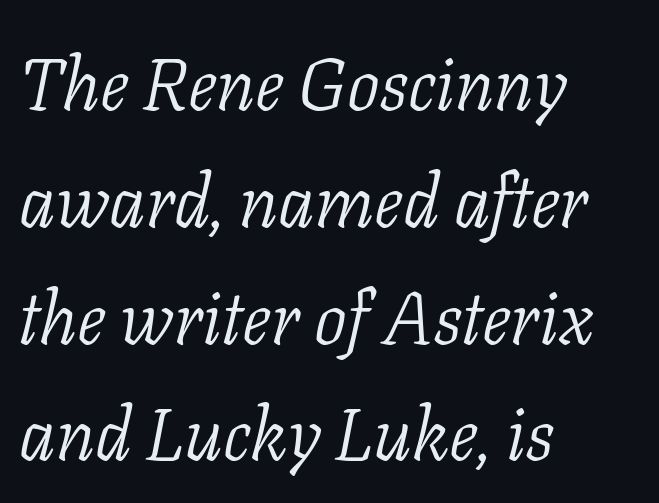
Q: Is the text bold? A: No.
Q: Is the text italic (slanted)? A: Yes, it leans right by about 11 degrees.
Q: Is the typeface a serif or a sans-serif typeface? A: Serif.
Q: Is the text underlined? A: No.
Q: How is the paragraph aligned? A: Left-aligned.
Q: Is the spacing between letters normal or unusually wide? A: Normal.
Q: Is the spacing between lines tight, normal or loose? A: Normal.
Q: Width (condensed, normal, or wide)? A: Normal.
Q: Stroke contrast? A: Low.
Q: x-height? A: Medium.
Q: Monospaced? A: No.
